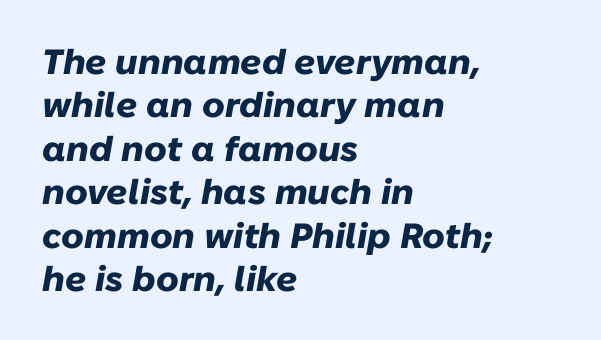
Quick note: italic. The text block is weighted toward the left margin, trailing off unevenly rightward. The baseline area is clear. The face used here is proportionally spaced, like ordinary book or web type.
